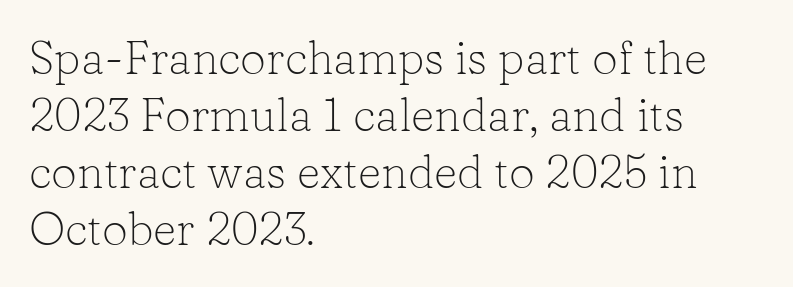
Q: Is the text bold? A: No.
Q: Is the text italic (slanted)? A: No, it is upright.
Q: Is the typeface a serif or a sans-serif typeface? A: Serif.
Q: Is the text underlined? A: No.
Q: How is the paragraph aligned? A: Left-aligned.
Q: Is the spacing between letters normal or unusually wide? A: Normal.
Q: Width (condensed, normal, or wide)? A: Normal.
Q: Stroke contrast? A: Low.
Q: x-height? A: Medium.
Q: Monospaced? A: No.
